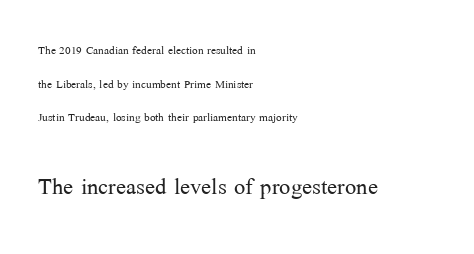
{"serif": "yes", "italic": "no", "bold": "no", "weight": "light", "width": "normal", "stroke_contrast": "medium", "x_height": "medium", "monospaced": "no", "underline": "no", "align": "left", "line_spacing": "loose", "line_spacing_ratio": 2.25, "letter_spacing": "normal", "letter_spacing_em": 0.0, "larger_block": "second", "size_ratio": 2.0, "glyph_px": 30}
